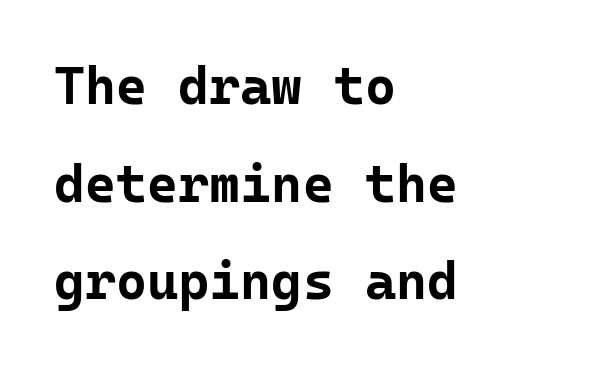
The letters sit at their default tracking, neither squeezed nor spread. Does the weight exceed regular? Yes, all the way to bold. Reading down the block, your eye returns to a fixed left position each line. The text was rendered using a sans face with plain stroke endings.
